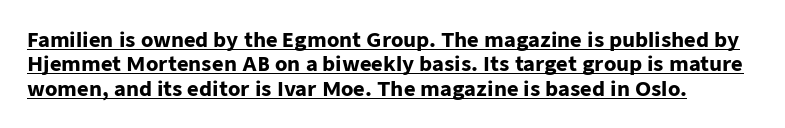
The image shows 20 px bold type, upright; set line spacing 1.22x, normal letter spacing, underlined.
